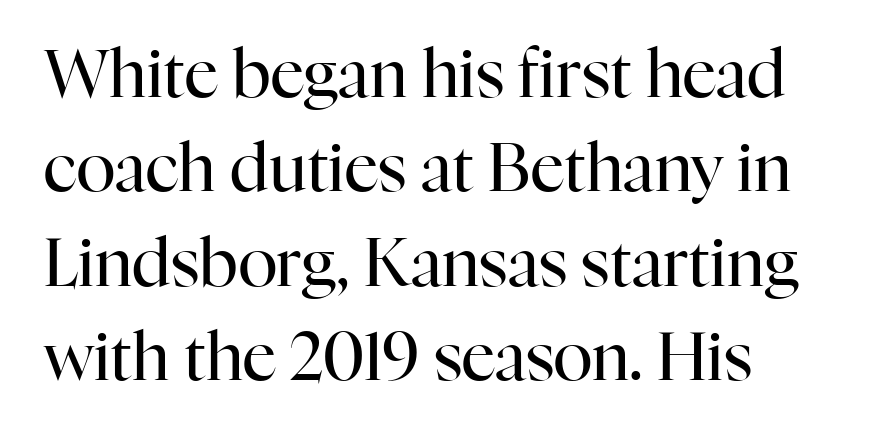
Q: Is the text bold? A: No.
Q: Is the text italic (slanted)? A: No, it is upright.
Q: Is the typeface a serif or a sans-serif typeface? A: Serif.
Q: Is the text underlined? A: No.
Q: How is the paragraph aligned? A: Left-aligned.
Q: Is the spacing between letters normal or unusually wide? A: Normal.
Q: Is the spacing between lines tight, normal or loose? A: Normal.
Q: Width (condensed, normal, or wide)? A: Normal.
Q: Stroke contrast? A: High.
Q: x-height? A: Medium.
Q: Monospaced? A: No.
